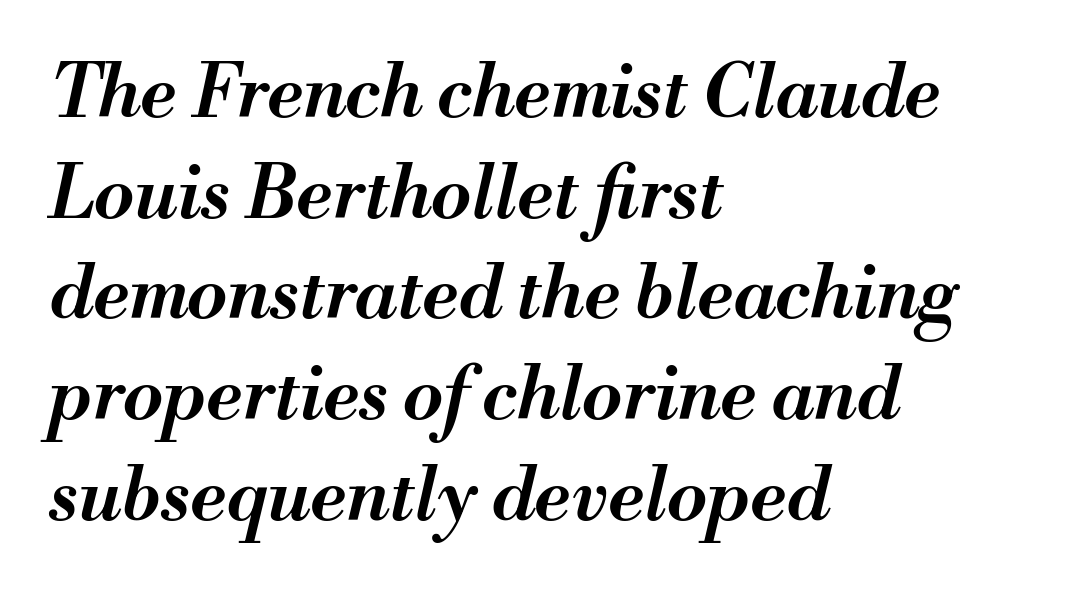
Q: Is the text bold? A: Semi-bold.
Q: Is the text italic (slanted)? A: Yes, it leans right by about 13 degrees.
Q: Is the text underlined? A: No.
Q: How is the paragraph aligned? A: Left-aligned.
Q: Is the spacing between letters normal or unusually wide? A: Normal.
Q: Is the spacing between lines tight, normal or loose? A: Normal.
Q: Width (condensed, normal, or wide)? A: Normal.
Q: Stroke contrast? A: Medium.
Q: x-height? A: Small.
Q: Monospaced? A: No.
